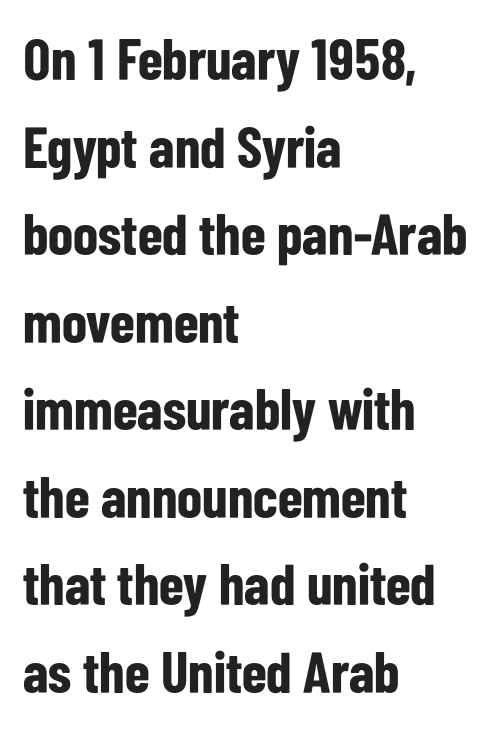
The rendering shows plain stroke endings on the letterforms — a sans-serif design. This rendering features lettering with no underline. Normally led — the rows are evenly, conventionally spaced. Proportional: the letters do not fall into vertical columns. A roman cut, with each character standing at attention. The gaps between neighbouring characters are ordinary and unremarkable.
